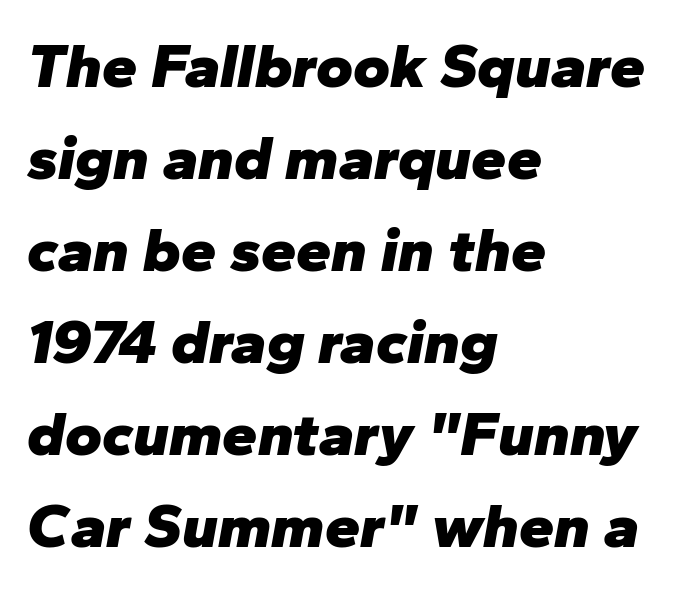
The font's italic variant was chosen for this text. Each row of text sits above clean, open space. In CSS terms this would be text-align: left. The letters sit at their default tracking, neither squeezed nor spread. The leading is moderate, giving the passage an even texture. Heavy-handed strokes throughout: this text is bold.
